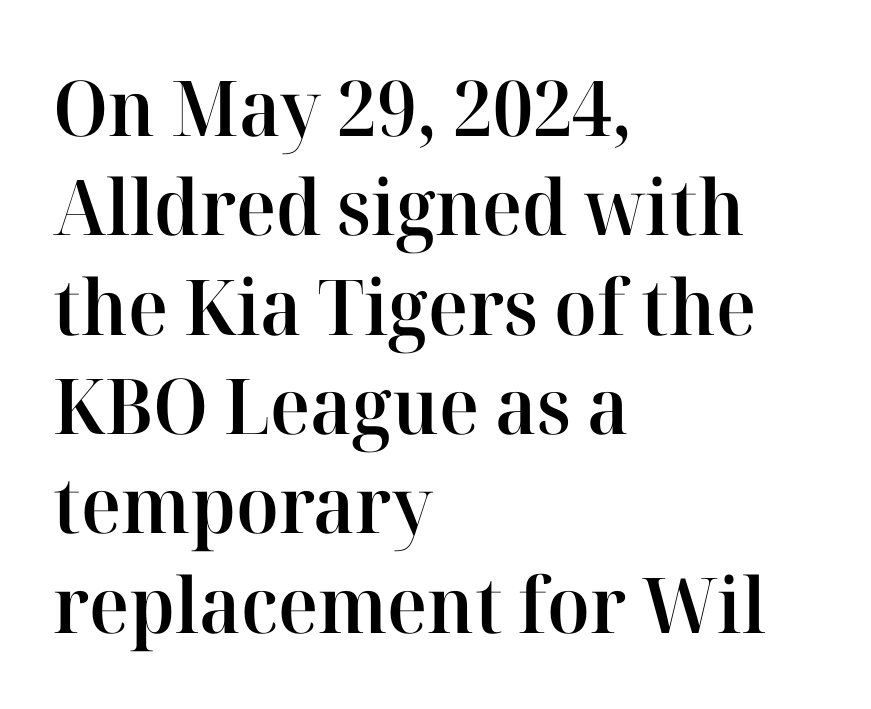
Alignment: flush left. Set as a demibold, roughly 600 on the weight scale. What stands out about the letter spacing? Nothing — it is the standard amount. If you drew a line through each stem, it would be perfectly vertical. Classification — serif.
